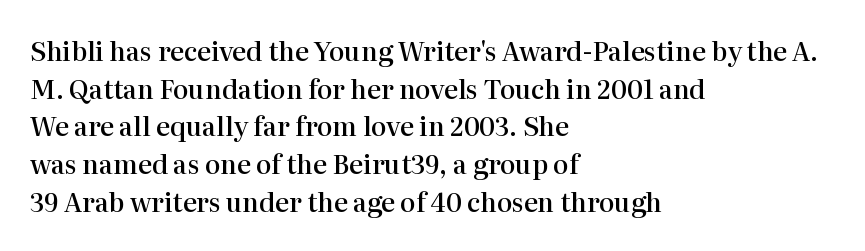
Reading down the column, the eye jumps a familiar distance to each next line. How are the letters spaced? Ordinarily, with no added tracking. The text block is weighted toward the left margin, trailing off unevenly rightward. The letters stand upright; this is a roman face.
